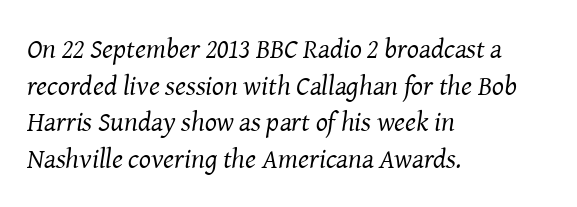
This block has exactly the height ordinary leading produces. Inter-character spacing is left at the font's built-in metrics. Classification — serif. Every row of glyphs begins at an identical x-position on the left. Looks like regular typesetting: each glyph gets only the width it needs. Compared with ordinary roman type, these characters are visibly tilted.
